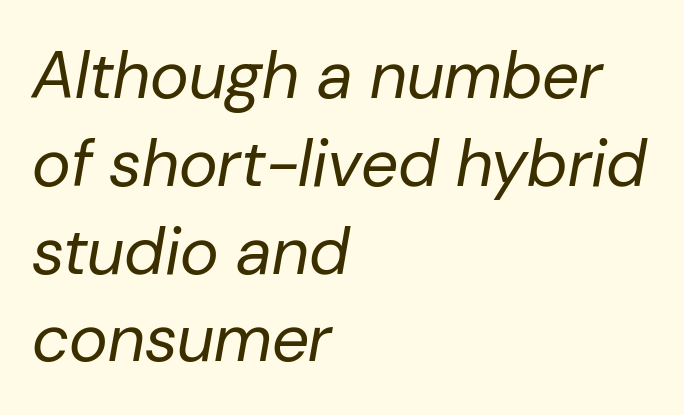
The passage shown is not bold in any degree. Check under the words: just untouched page. There is no visible air inserted between adjacent glyphs. Does the copy run flush right? No — it runs flush left.
